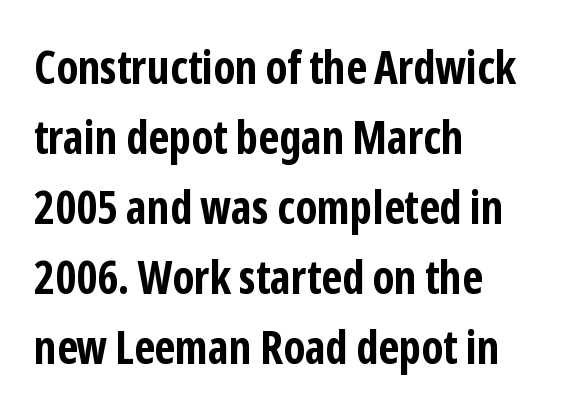
Q: Is the text bold? A: Yes.
Q: Is the text italic (slanted)? A: No, it is upright.
Q: Is the typeface a serif or a sans-serif typeface? A: Sans-serif.
Q: Is the text underlined? A: No.
Q: How is the paragraph aligned? A: Left-aligned.
Q: Is the spacing between letters normal or unusually wide? A: Normal.
Q: Is the spacing between lines tight, normal or loose? A: Normal.
Q: Width (condensed, normal, or wide)? A: Condensed.
Q: Stroke contrast? A: Low.
Q: x-height? A: Medium.
Q: Monospaced? A: No.
